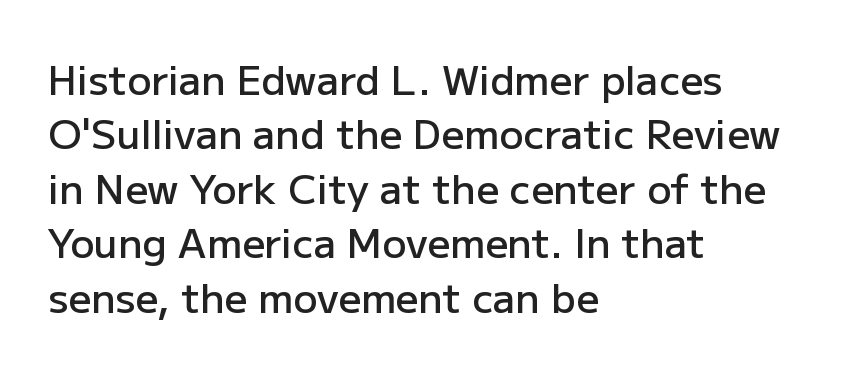
A typesetter would call this proportional, since set widths differ per character. The face used here is rendered with its standard letterfit. The typesetting leans somewhat heavy: a semibold. Rendered with straight, roman letterforms. In CSS terms this would be text-align: left. Descenders hang freely into open space.
